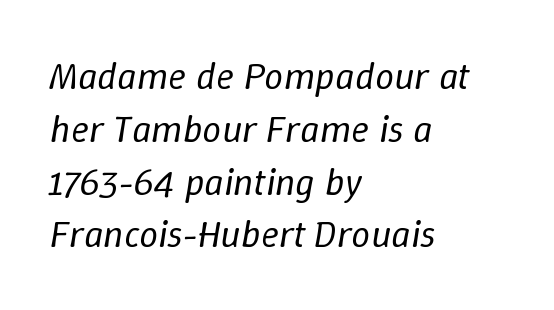
Q: Is the text bold? A: No.
Q: Is the text italic (slanted)? A: Yes, it leans right by about 9 degrees.
Q: Is the text underlined? A: No.
Q: How is the paragraph aligned? A: Left-aligned.
Q: Is the spacing between letters normal or unusually wide? A: Normal.
Q: Is the spacing between lines tight, normal or loose? A: Normal.
Q: Width (condensed, normal, or wide)? A: Normal.
Q: Stroke contrast? A: Low.
Q: x-height? A: Medium.
Q: Monospaced? A: No.
